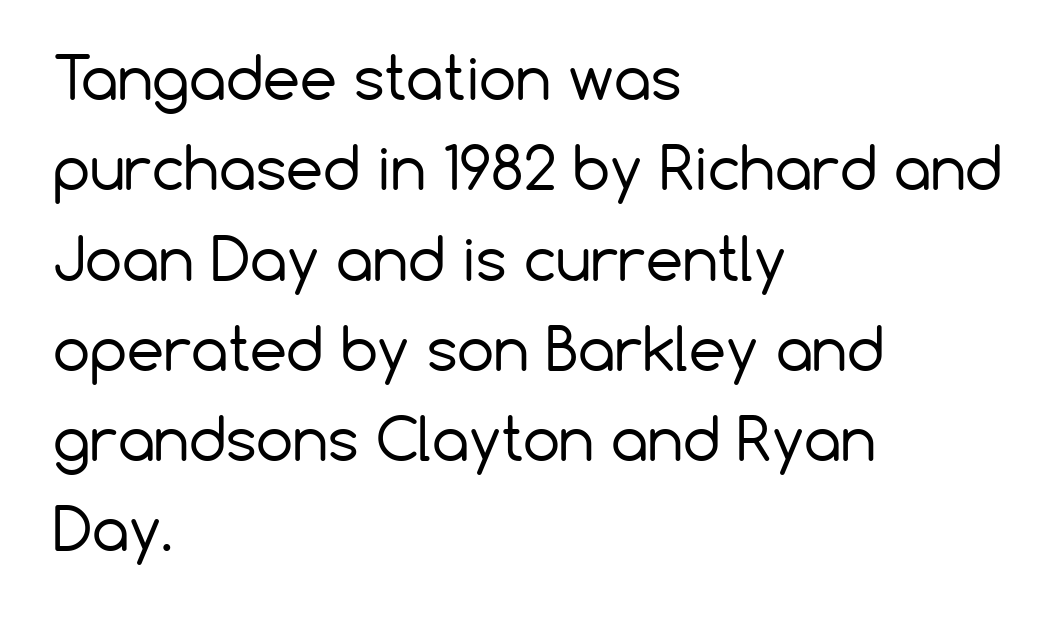
{"serif": "no", "italic": "no", "bold": "no", "weight": "regular", "width": "normal", "stroke_contrast": "low", "x_height": "medium", "monospaced": "no", "underline": "no", "align": "left", "line_spacing": "normal", "line_spacing_ratio": 1.53, "letter_spacing": "normal", "letter_spacing_em": 0.0, "glyph_px": 59}
